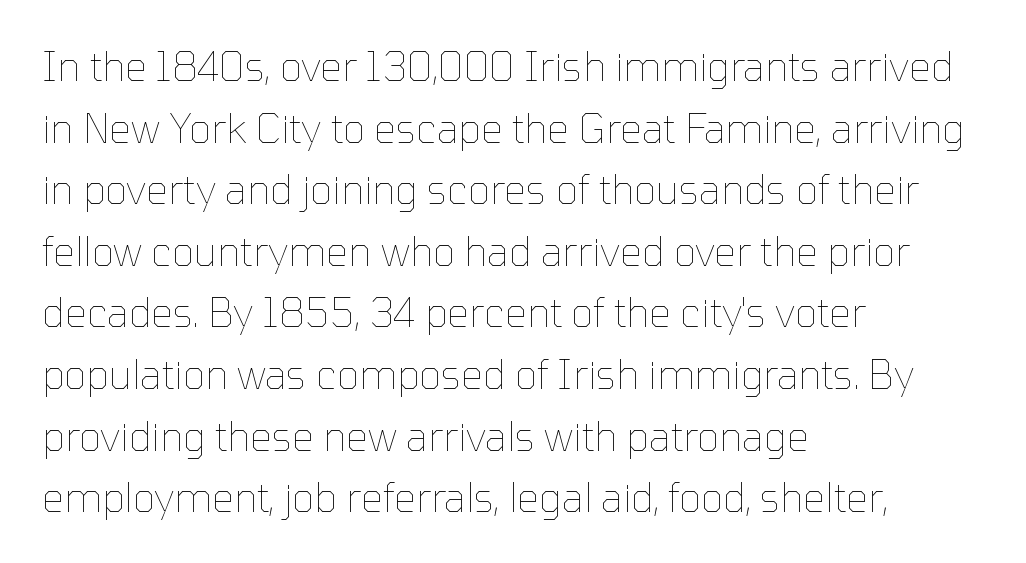
Q: Is the text bold? A: No.
Q: Is the text italic (slanted)? A: No, it is upright.
Q: Is the text underlined? A: No.
Q: How is the paragraph aligned? A: Left-aligned.
Q: Is the spacing between letters normal or unusually wide? A: Normal.
Q: Is the spacing between lines tight, normal or loose? A: Normal.
Q: Width (condensed, normal, or wide)? A: Normal.
Q: Stroke contrast? A: Low.
Q: x-height? A: Medium.
Q: Monospaced? A: No.
